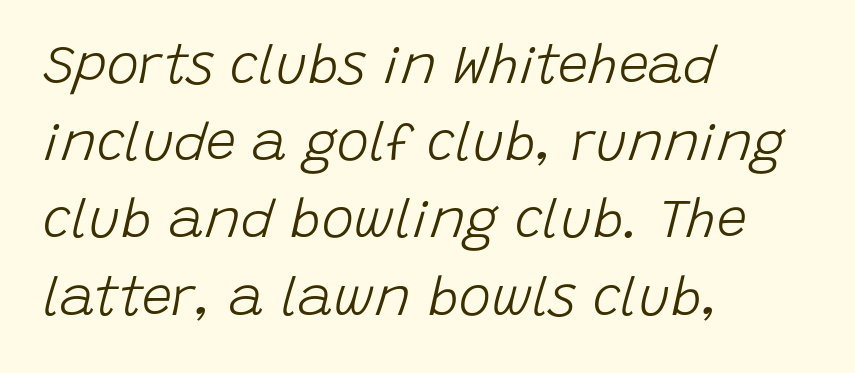
Line starts are locked; line ends wander. A typesetter would call this proportional, since set widths differ per character. Notice how descenders clear the ascenders below comfortably — that's standard leading. Think standard paragraph weight, or any step lighter than that. This is oblique type, the kind used for emphasis or titles.
